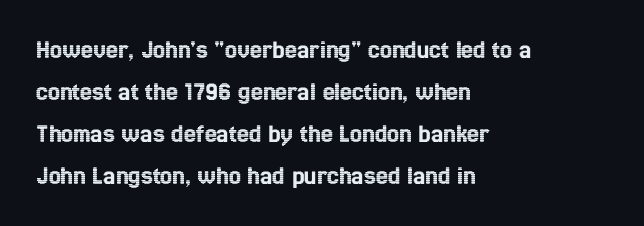
{"italic": "no", "underline": "no", "align": "left", "line_spacing": "normal", "line_spacing_ratio": 1.55, "letter_spacing": "normal", "letter_spacing_em": 0.0, "glyph_px": 27}
